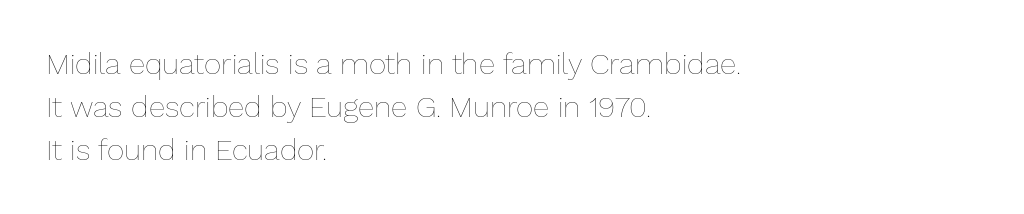
{"italic": "no", "bold": "no", "weight": "thin", "width": "normal", "stroke_contrast": "low", "x_height": "medium", "monospaced": "no", "underline": "no", "align": "left", "line_spacing": "normal", "line_spacing_ratio": 1.43, "letter_spacing": "normal", "letter_spacing_em": 0.0, "glyph_px": 30}
